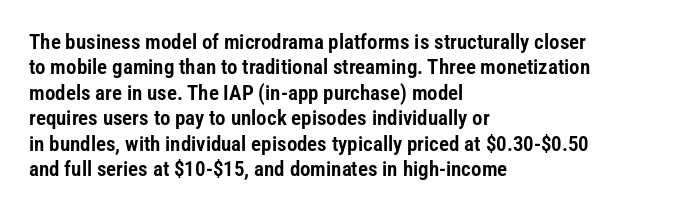
Q: Is the text italic (slanted)? A: No, it is upright.
Q: Is the text underlined? A: No.
Q: How is the paragraph aligned? A: Left-aligned.
Q: Is the spacing between letters normal or unusually wide? A: Normal.
